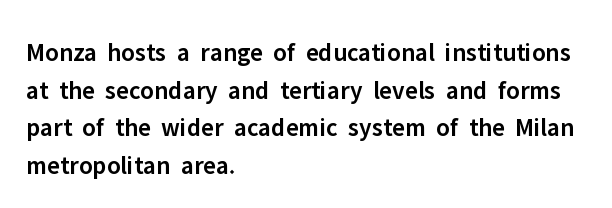
{"italic": "no", "bold": "semi", "underline": "no", "align": "left", "line_spacing": "normal", "line_spacing_ratio": 1.45, "letter_spacing": "normal", "letter_spacing_em": 0.0, "glyph_px": 26}
